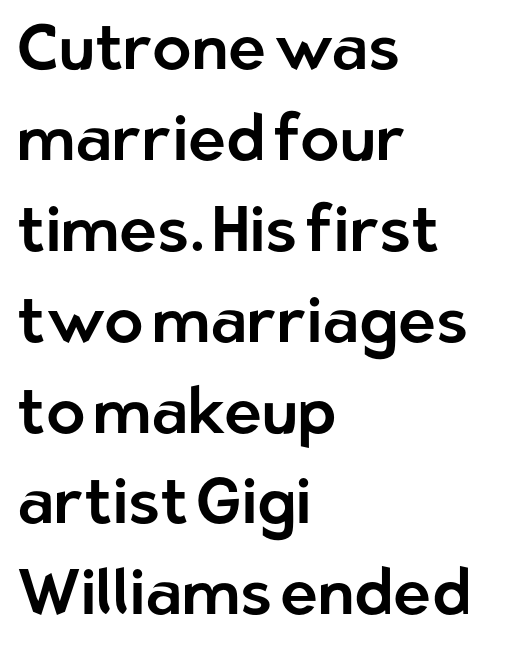
{"serif": "no", "italic": "no", "width": "normal", "stroke_contrast": "low", "x_height": "medium", "monospaced": "no", "underline": "no", "align": "left", "line_spacing": "normal", "line_spacing_ratio": 1.42, "letter_spacing": "normal", "letter_spacing_em": 0.0, "glyph_px": 64}
